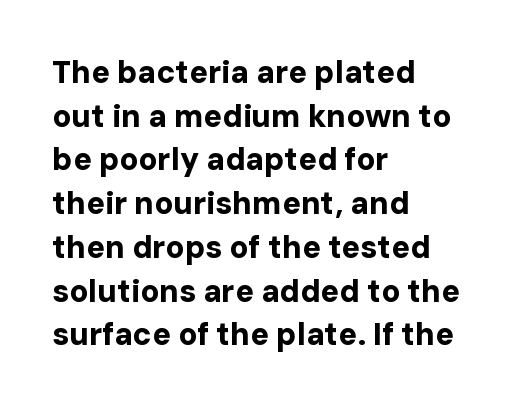
{"serif": "no", "italic": "no", "bold": "yes", "weight": "bold", "width": "normal", "stroke_contrast": "low", "x_height": "medium", "monospaced": "no", "underline": "no", "align": "left", "line_spacing": "normal", "line_spacing_ratio": 1.41, "letter_spacing": "normal", "letter_spacing_em": 0.0, "glyph_px": 31}
